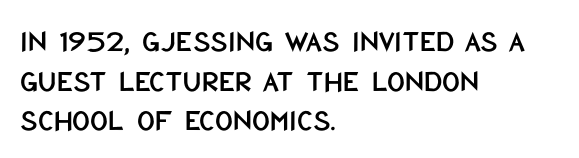
{"serif": "no", "italic": "no", "width": "condensed", "stroke_contrast": "low", "x_height": "large", "monospaced": "no", "underline": "no", "align": "left", "line_spacing": "normal", "line_spacing_ratio": 1.28, "letter_spacing": "normal", "letter_spacing_em": 0.0, "glyph_px": 31}
